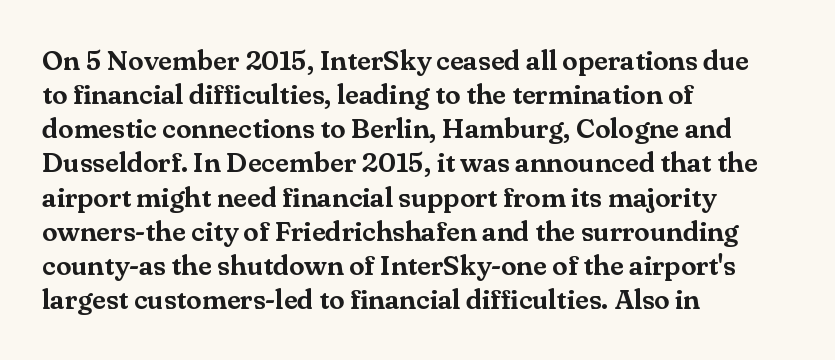
Q: Is the text italic (slanted)? A: No, it is upright.
Q: Is the typeface a serif or a sans-serif typeface? A: Serif.
Q: Is the text underlined? A: No.
Q: How is the paragraph aligned? A: Left-aligned.
Q: Is the spacing between letters normal or unusually wide? A: Normal.
Q: Width (condensed, normal, or wide)? A: Normal.
Q: Stroke contrast? A: Medium.
Q: x-height? A: Small.
Q: Monospaced? A: No.
